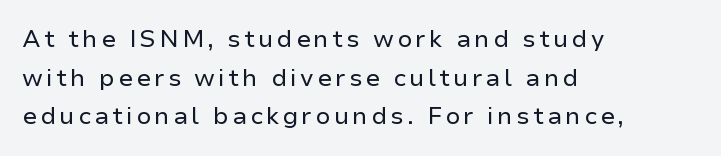
The image shows 24 px text type, upright; set left-aligned, normal line spacing (1.61x), not underlined.
